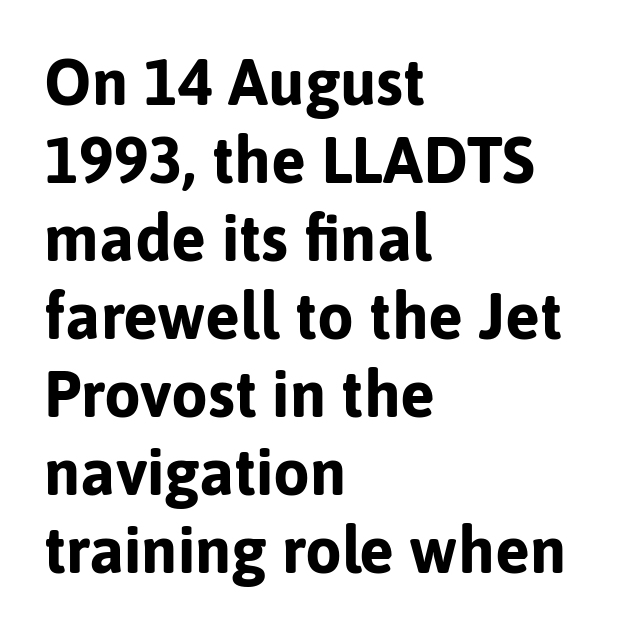
Q: Is the text bold? A: Yes.
Q: Is the text italic (slanted)? A: No, it is upright.
Q: Is the typeface a serif or a sans-serif typeface? A: Sans-serif.
Q: Is the text underlined? A: No.
Q: How is the paragraph aligned? A: Left-aligned.
Q: Is the spacing between letters normal or unusually wide? A: Normal.
Q: Width (condensed, normal, or wide)? A: Normal.
Q: Stroke contrast? A: Low.
Q: x-height? A: Medium.
Q: Monospaced? A: No.
